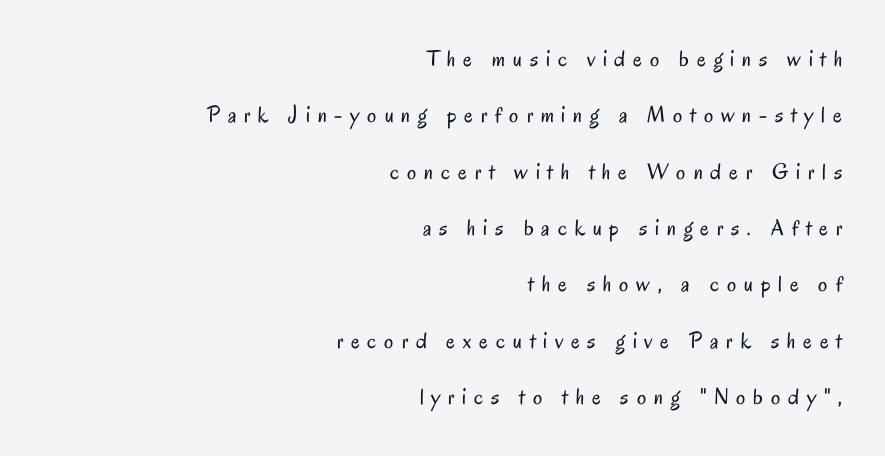
{"italic": "no", "bold": "no", "underline": "no", "align": "right", "line_spacing": "loose", "line_spacing_ratio": 2.45, "letter_spacing": "wide", "letter_spacing_em": 0.34, "glyph_px": 23}
